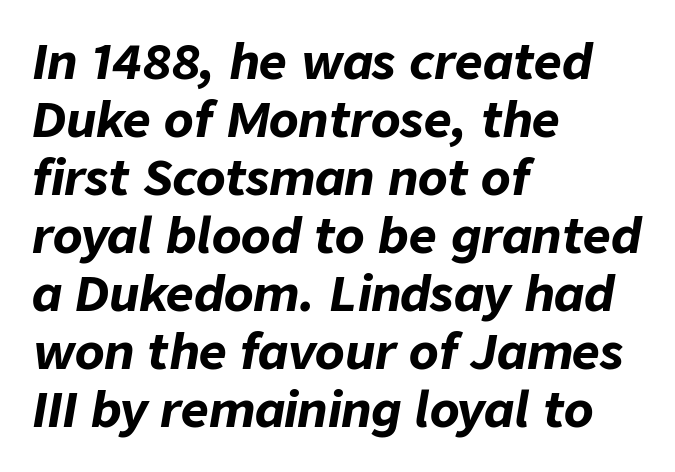
The image shows 48 px bold type, italic (leaning right); set left-aligned, line spacing 1.21x, normal letter spacing, not underlined; low stroke contrast and a medium x-height.
